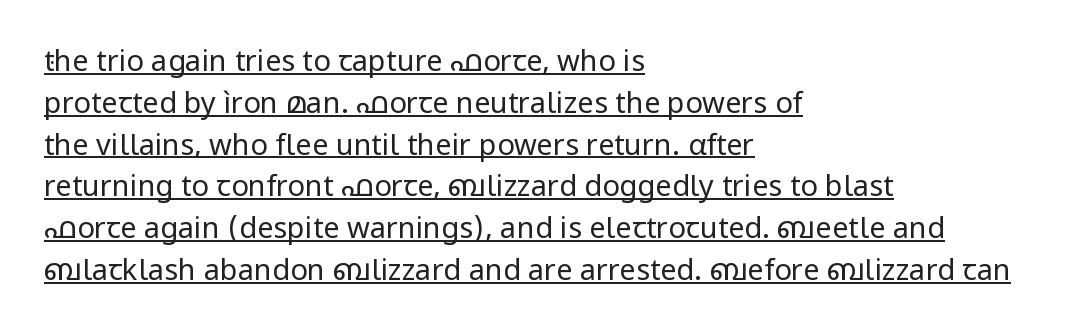
{"serif": "no", "italic": "no", "bold": "no", "weight": "regular", "width": "normal", "stroke_contrast": "low", "x_height": "medium", "monospaced": "no", "underline": "yes", "align": "left", "line_spacing": "normal", "line_spacing_ratio": 1.44, "letter_spacing": "normal", "letter_spacing_em": 0.0, "glyph_px": 29}
